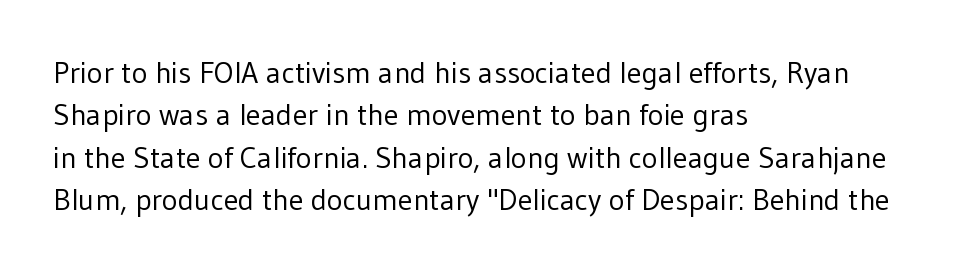
Q: Is the text bold? A: No.
Q: Is the text italic (slanted)? A: No, it is upright.
Q: Is the typeface a serif or a sans-serif typeface? A: Sans-serif.
Q: Is the text underlined? A: No.
Q: How is the paragraph aligned? A: Left-aligned.
Q: Is the spacing between letters normal or unusually wide? A: Normal.
Q: Is the spacing between lines tight, normal or loose? A: Normal.
Q: Width (condensed, normal, or wide)? A: Normal.
Q: Stroke contrast? A: Low.
Q: x-height? A: Medium.
Q: Monospaced? A: No.
